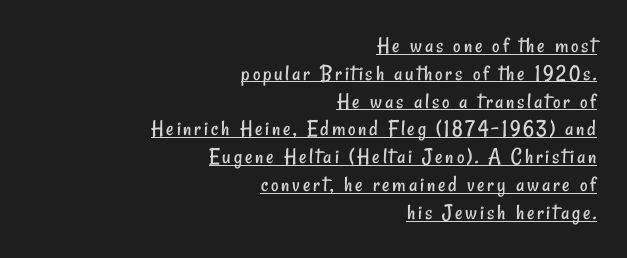
Q: Is the text bold? A: No.
Q: Is the text underlined? A: Yes.
Q: How is the paragraph aligned? A: Right-aligned.
